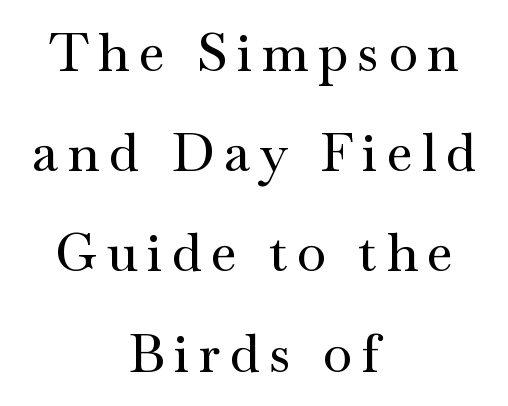
Horizontally, the lines are justified to the midpoint only. The face used here is proportionally spaced, like ordinary book or web type. Descender tails drop into unmarked territory. Does the type have serifs? Yes, each stem ends in a small foot. Every character sits straight up, as roman type does.
